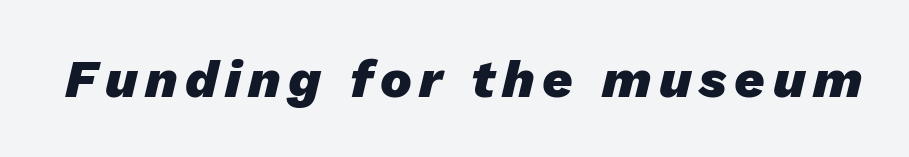
Q: Is the text bold? A: Yes.
Q: Is the text italic (slanted)? A: Yes, it leans right by about 13 degrees.
Q: Is the text underlined? A: No.
Q: Width (condensed, normal, or wide)? A: Normal.
Q: Stroke contrast? A: Low.
Q: x-height? A: Medium.
Q: Monospaced? A: No.
